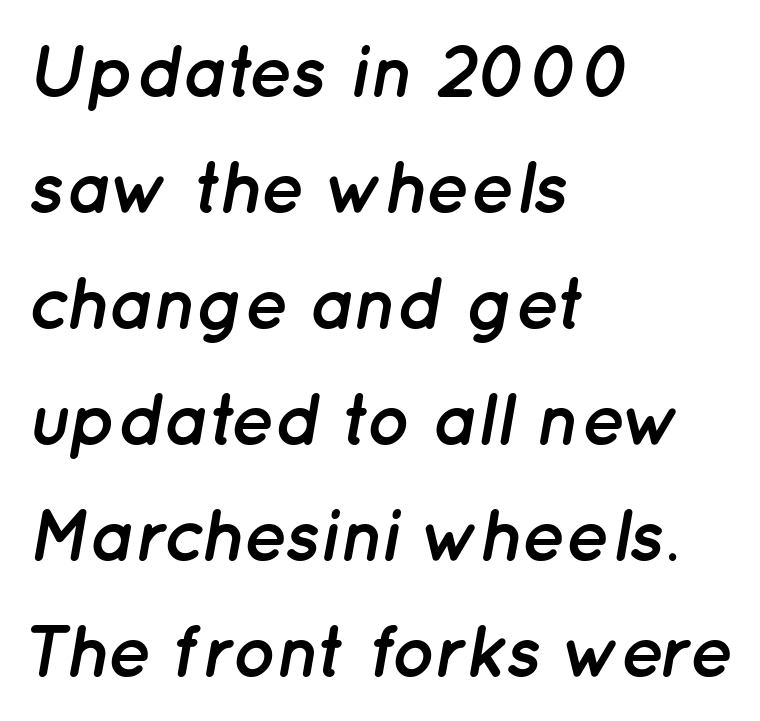
The image shows 73 px semibold type, italic (leaning right); set left-aligned, normal line spacing (1.59x), normal letter spacing, not underlined; low stroke contrast and a medium x-height.
